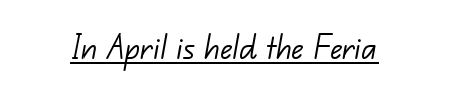
{"serif": "no", "bold": "no", "weight": "light", "width": "normal", "stroke_contrast": "low", "x_height": "small", "monospaced": "no", "underline": "yes", "letter_spacing": "normal", "letter_spacing_em": 0.0, "glyph_px": 40}
